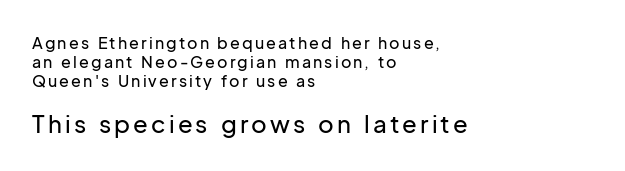
Notice how the passage keeps a crisp vertical edge on the left only. Size contrast runs from small at the top to large at the bottom. Tall strokes in this sample are plumb rather than angled. Type without underlining.
